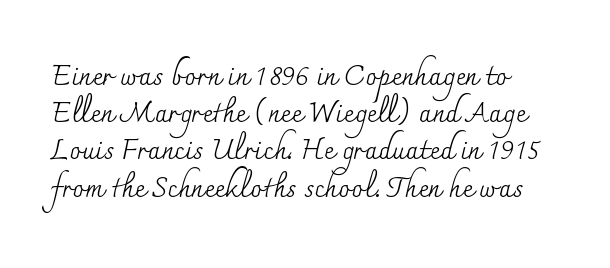
Q: Is the text bold? A: No.
Q: Is the text italic (slanted)? A: Yes.
Q: Is the typeface a serif or a sans-serif typeface? A: Serif.
Q: Is the text underlined? A: No.
Q: How is the paragraph aligned? A: Left-aligned.
Q: Is the spacing between letters normal or unusually wide? A: Normal.
Q: Is the spacing between lines tight, normal or loose? A: Normal.
Q: Width (condensed, normal, or wide)? A: Normal.
Q: Stroke contrast? A: Medium.
Q: x-height? A: Small.
Q: Monospaced? A: No.
